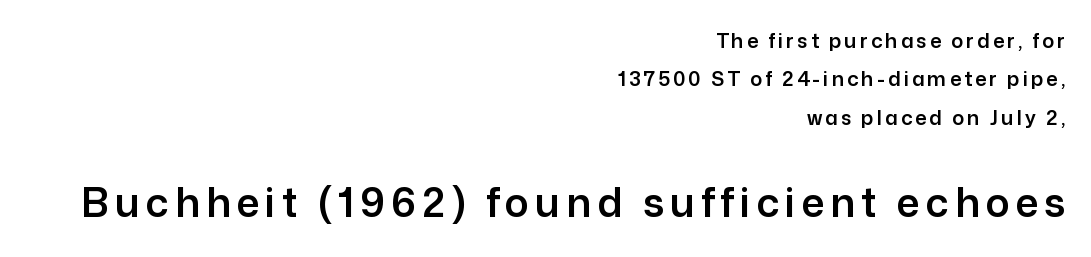
Q: Is the text italic (slanted)? A: No, it is upright.
Q: Is the typeface a serif or a sans-serif typeface? A: Sans-serif.
Q: Is the text underlined? A: No.
Q: How is the paragraph aligned? A: Right-aligned.
Q: Is the spacing between lines tight, normal or loose? A: Loose.
Q: Which block of text is set in a larger size, the first (top) or the second (bottom)? A: The second (bottom) one.
Q: Width (condensed, normal, or wide)? A: Normal.
Q: Stroke contrast? A: Low.
Q: x-height? A: Medium.
Q: Monospaced? A: No.
